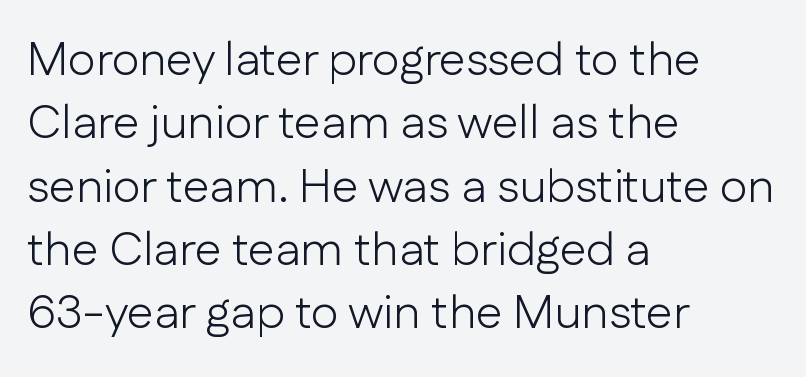
This sample has the flowing, uneven cadence of proportional lettering. Weight: regular or lighter. The string is rendered with underlining switched off. The tracking reads as untouched default to a designer's eye. A typesetter would label this face a sans. Notice how descenders clear the ascenders below comfortably — that's standard leading.
